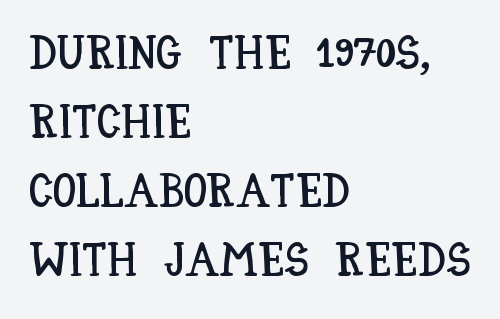
Q: Is the text italic (slanted)? A: No, it is upright.
Q: Is the text underlined? A: No.
Q: How is the paragraph aligned? A: Left-aligned.
Q: Is the spacing between letters normal or unusually wide? A: Normal.
Q: Is the spacing between lines tight, normal or loose? A: Normal.
Q: Width (condensed, normal, or wide)? A: Condensed.
Q: Stroke contrast? A: Low.
Q: x-height? A: Large.
Q: Monospaced? A: No.
